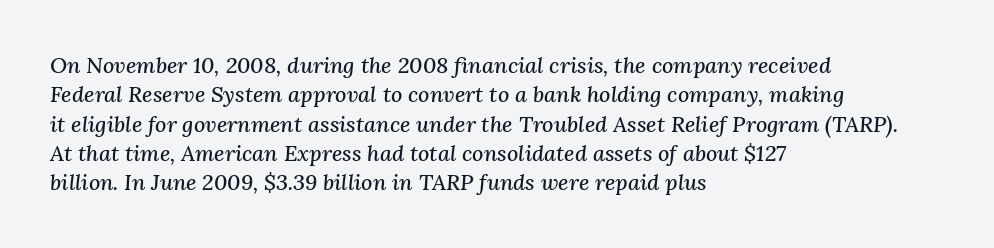
{"italic": "yes", "lean": "right", "slant_degrees": 3, "underline": "no", "align": "left", "line_spacing": "normal", "line_spacing_ratio": 1.33, "letter_spacing": "normal", "letter_spacing_em": 0.0, "glyph_px": 22}
